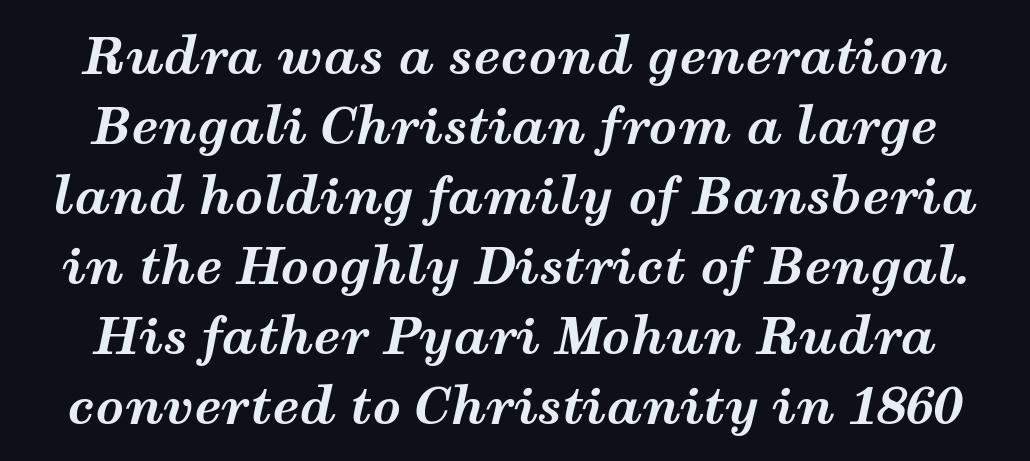
The passage shown is emphatically bold. Leading: standard. Compared with ordinary roman type, these characters are visibly tilted. Here the glyphs are tracked normally, forming tight word shapes. Plain, unruled lines of type.
